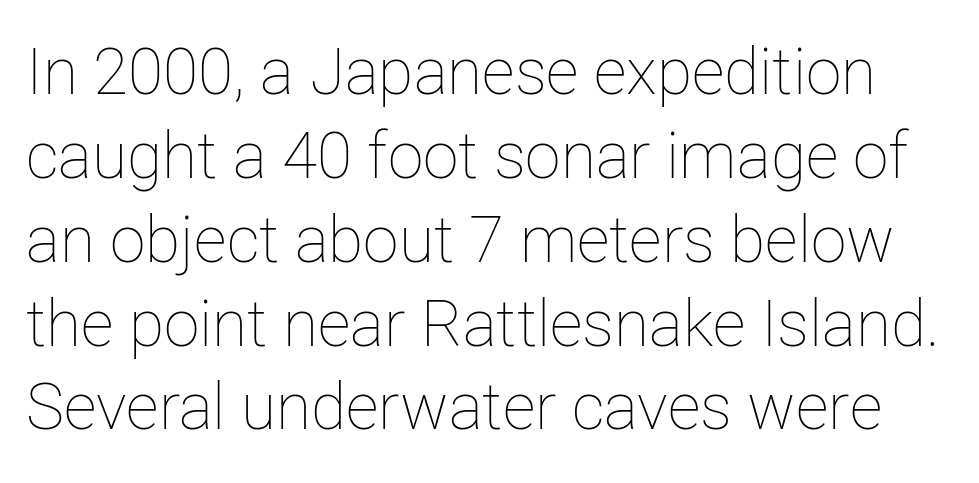
The image shows 64 px thin type, upright; set normal line spacing (1.31x), normal letter spacing, not underlined; low stroke contrast and a medium x-height.
